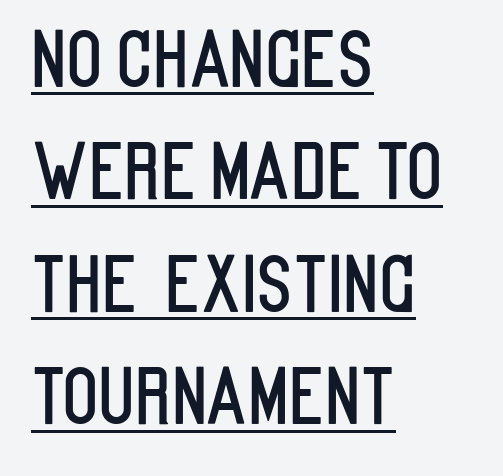
The image shows 75 px condensed sans-serif type, upright; set left-aligned, normal line spacing (1.5x), normal letter spacing, underlined; low stroke contrast and a large x-height.
